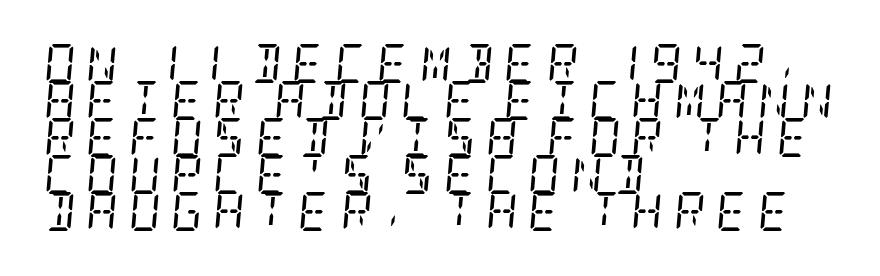
{"serif": "yes", "italic": "yes", "lean": "right", "slant_degrees": 5, "bold": "no", "weight": "regular", "width": "condensed", "stroke_contrast": "low", "x_height": "large", "underline": "no", "align": "left", "line_spacing": "tight", "line_spacing_ratio": 0.95, "letter_spacing": "wide", "letter_spacing_em": 0.27, "glyph_px": 39}
